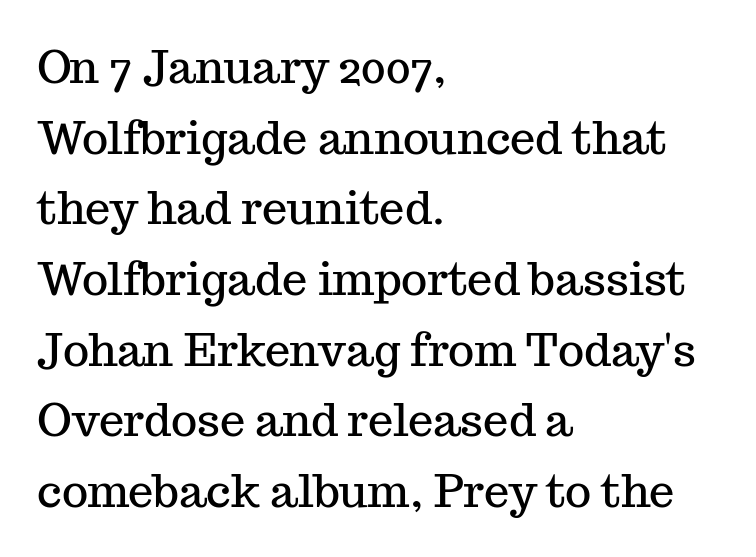
The image shows 45 px serif type, upright; set left-aligned, normal line spacing (1.57x), normal letter spacing, not underlined; medium stroke contrast and a medium x-height.
